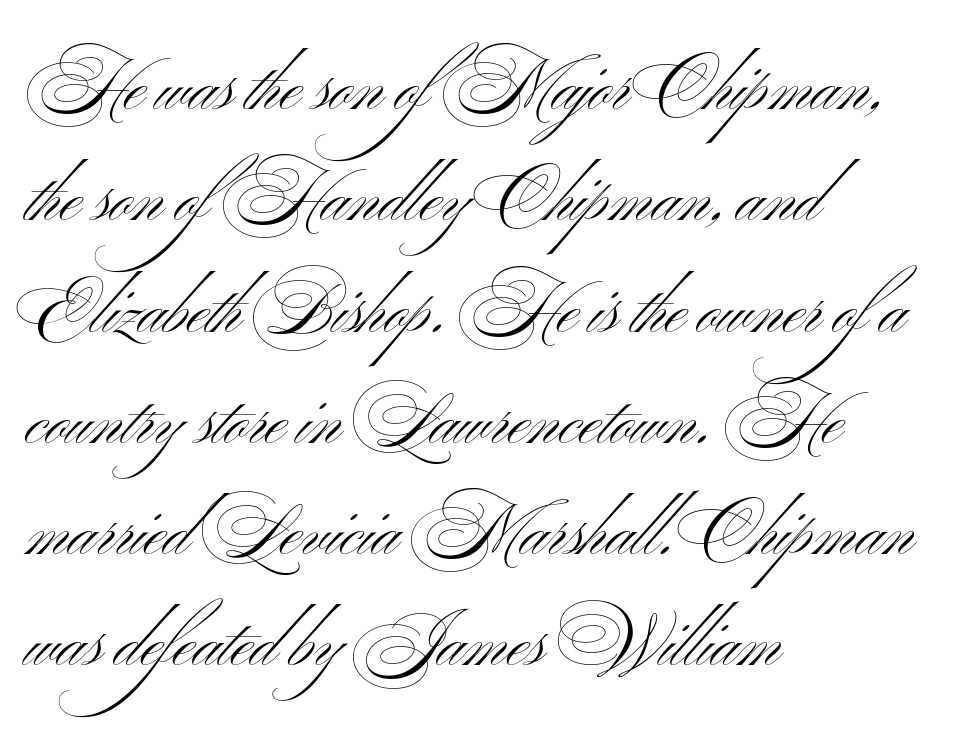
Q: Is the text bold? A: No.
Q: Is the text italic (slanted)? A: Yes.
Q: Is the typeface a serif or a sans-serif typeface? A: Sans-serif.
Q: Is the text underlined? A: No.
Q: How is the paragraph aligned? A: Left-aligned.
Q: Is the spacing between letters normal or unusually wide? A: Normal.
Q: Is the spacing between lines tight, normal or loose? A: Normal.
Q: Width (condensed, normal, or wide)? A: Wide.
Q: Stroke contrast? A: Medium.
Q: x-height? A: Small.
Q: Monospaced? A: No.
